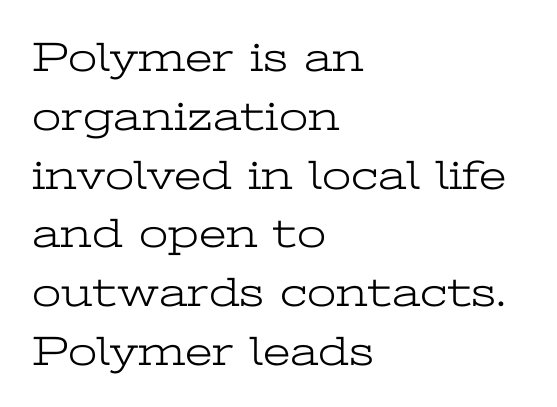
The image shows 42 px light, wide serif type, upright; set left-aligned, normal line spacing (1.4x), normal letter spacing, not underlined; low stroke contrast and a medium x-height.
